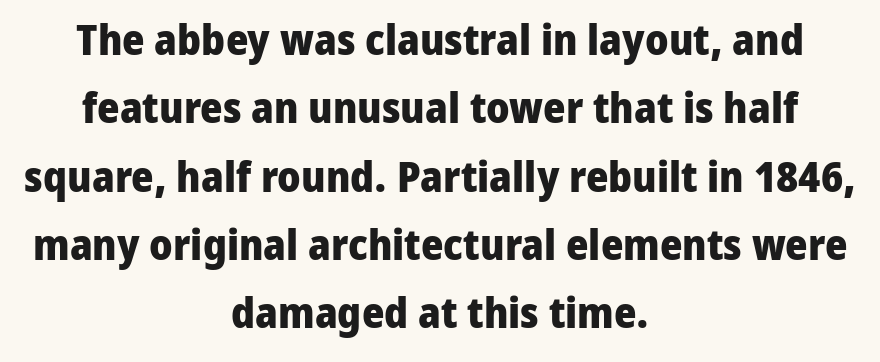
{"serif": "no", "italic": "no", "bold": "yes", "weight": "heavy", "width": "normal", "stroke_contrast": "low", "x_height": "medium", "monospaced": "no", "underline": "no", "align": "center", "line_spacing": "normal", "line_spacing_ratio": 1.59, "letter_spacing": "normal", "letter_spacing_em": 0.0, "glyph_px": 43}
